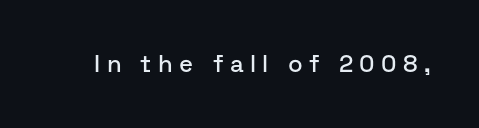
The font's upright variant was chosen for this text. No word sits above an underline. Glyph-to-glyph distance is far greater than everyday printed text.
